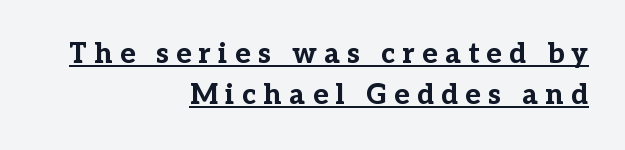
Q: Is the text bold? A: Yes.
Q: Is the text italic (slanted)? A: No, it is upright.
Q: Is the typeface a serif or a sans-serif typeface? A: Serif.
Q: Is the text underlined? A: Yes.
Q: How is the paragraph aligned? A: Right-aligned.
Q: Is the spacing between letters normal or unusually wide? A: Unusually wide.
Q: Is the spacing between lines tight, normal or loose? A: Normal.
Q: Width (condensed, normal, or wide)? A: Normal.
Q: Stroke contrast? A: Low.
Q: x-height? A: Medium.
Q: Monospaced? A: No.
